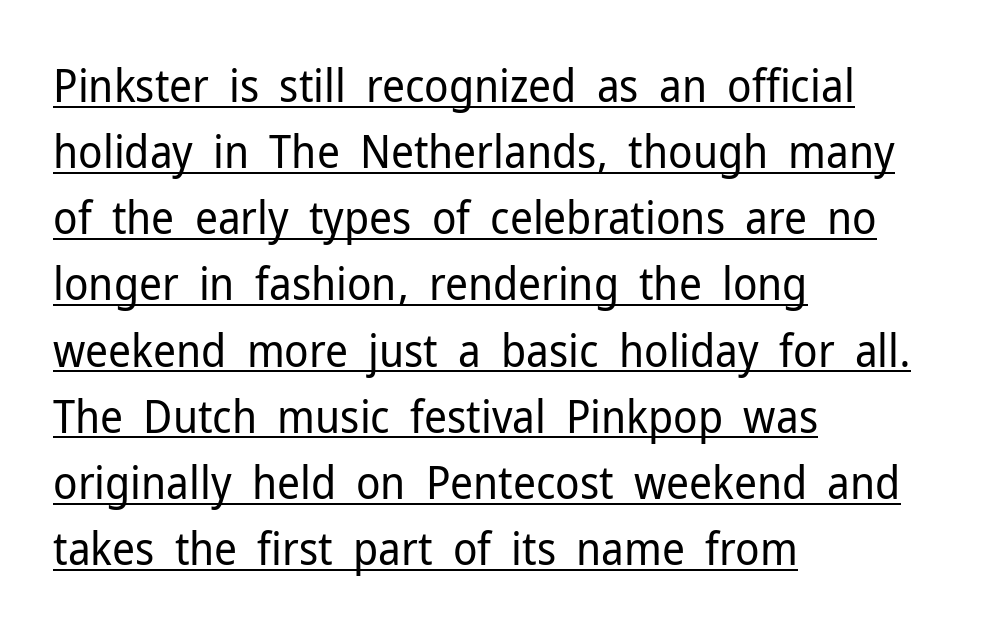
Descenders here cross a horizontal rule under the line. The lines are quadded left. These lines are rendered in a variable-pitch font. Whoever set this chose a conventional vertical rhythm. Stroke thickness stays within the range of a standard reading face or lighter.
